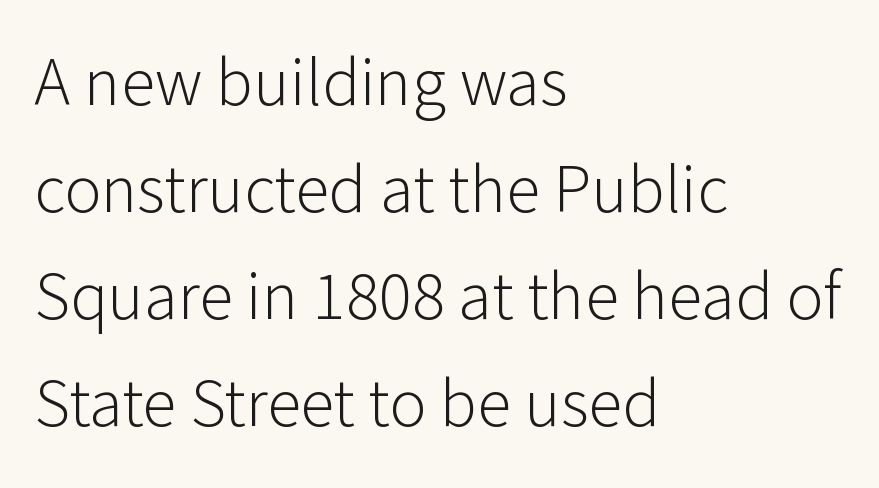
The image shows 69 px light sans-serif type, upright; set left-aligned, normal line spacing (1.55x), normal letter spacing, not underlined; low stroke contrast and a medium x-height.
